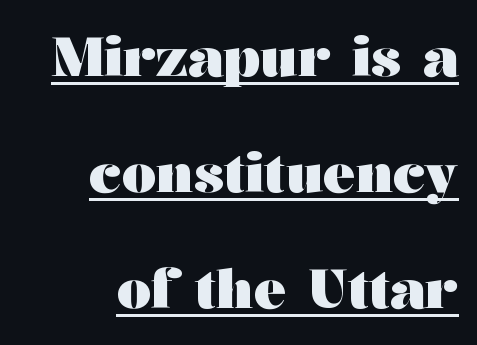
{"serif": "yes", "italic": "no", "bold": "yes", "weight": "heavy", "width": "wide", "stroke_contrast": "medium", "x_height": "medium", "monospaced": "no", "underline": "yes", "align": "right", "line_spacing": "loose", "line_spacing_ratio": 2.15, "letter_spacing": "normal", "letter_spacing_em": 0.0, "glyph_px": 54}
